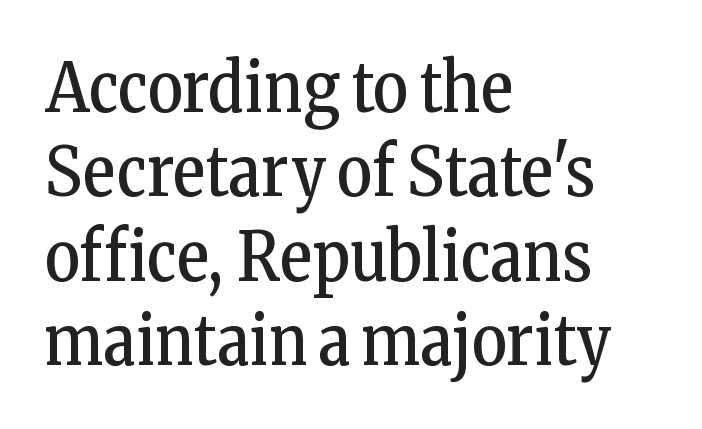
{"serif": "yes", "italic": "no", "bold": "no", "weight": "regular", "width": "condensed", "stroke_contrast": "low", "x_height": "medium", "monospaced": "no", "underline": "no", "align": "left", "line_spacing_ratio": 1.24, "letter_spacing": "normal", "letter_spacing_em": 0.0, "glyph_px": 68}
